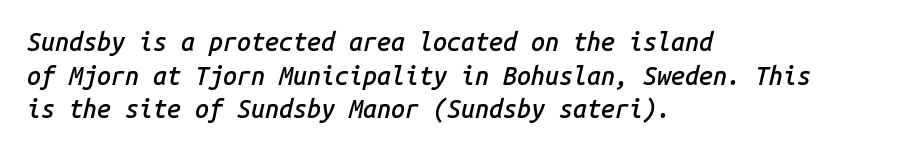
The image shows 25 px text type, italic (leaning right); set left-aligned, normal line spacing (1.35x), normal letter spacing, not underlined.
